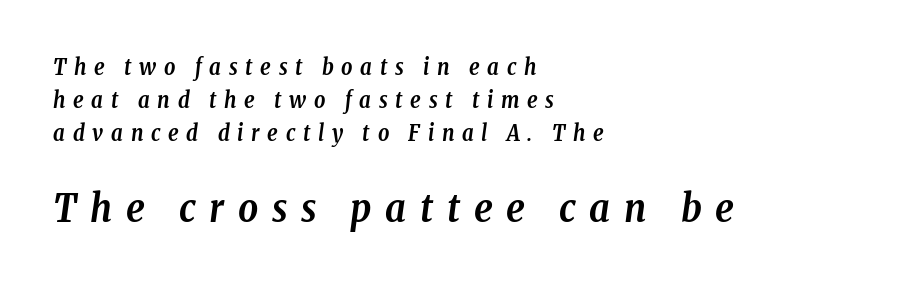
Q: Is the text bold? A: Yes.
Q: Is the text italic (slanted)? A: Yes, it leans right by about 8 degrees.
Q: Is the typeface a serif or a sans-serif typeface? A: Serif.
Q: Is the text underlined? A: No.
Q: How is the paragraph aligned? A: Left-aligned.
Q: Is the spacing between letters normal or unusually wide? A: Unusually wide.
Q: Is the spacing between lines tight, normal or loose? A: Normal.
Q: Which block of text is set in a larger size, the first (top) or the second (bottom)? A: The second (bottom) one.
Q: Width (condensed, normal, or wide)? A: Condensed.
Q: Stroke contrast? A: Low.
Q: x-height? A: Medium.
Q: Monospaced? A: No.
